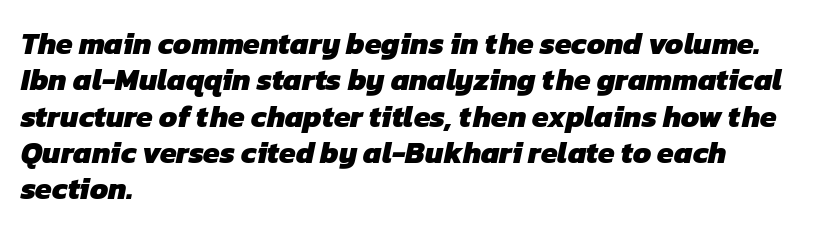
Note the varied advance widths — an 'i' is clearly narrower than an 'm'. Nothing unusual about the tracking: characters are spaced as the font intends. Horizontal alignment here is leftward, the default for most running prose. Bold? Absolutely — the strokes are thick and heavy. The zone under the glyphs is completely vacant. What kind of face is this? One without serifs — a sans.
